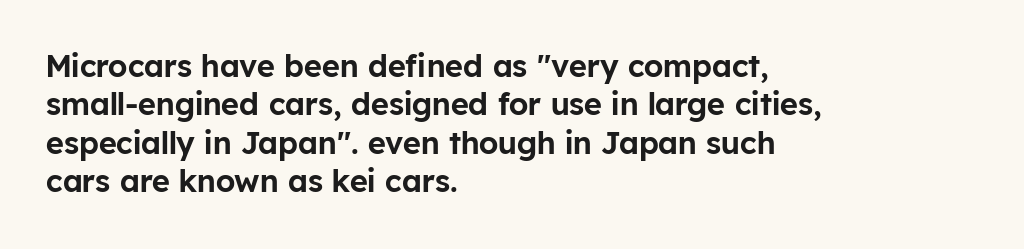
Each letter keeps its own natural width here, so spacing adapts to shape. The setting favours the left margin, as ordinary paragraphs usually do. The type is set solid horizontally, with unmodified tracking. Does the type have serifs? No, each stem ends abruptly.
